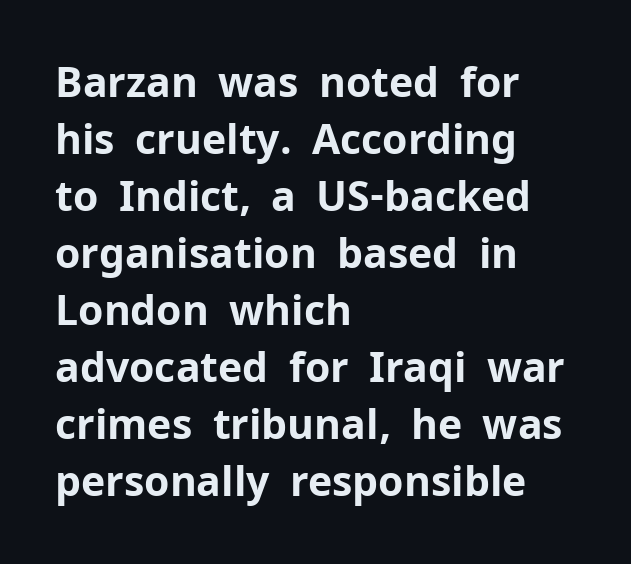
{"serif": "no", "italic": "no", "bold": "yes", "weight": "bold", "width": "normal", "stroke_contrast": "low", "x_height": "medium", "monospaced": "no", "underline": "no", "align": "left", "line_spacing": "normal", "line_spacing_ratio": 1.39, "letter_spacing": "normal", "letter_spacing_em": 0.0, "glyph_px": 41}
